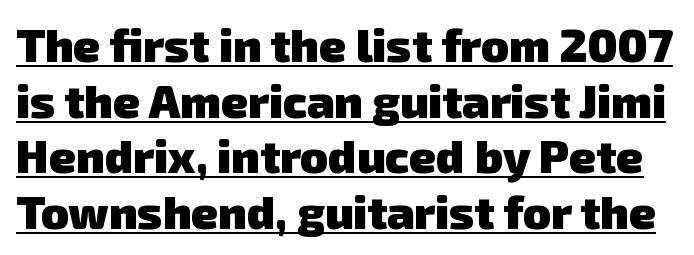
Q: Is the text bold? A: Yes.
Q: Is the typeface a serif or a sans-serif typeface? A: Sans-serif.
Q: Is the text underlined? A: Yes.
Q: Is the spacing between letters normal or unusually wide? A: Normal.
Q: Width (condensed, normal, or wide)? A: Normal.
Q: Stroke contrast? A: Low.
Q: x-height? A: Medium.
Q: Monospaced? A: No.
